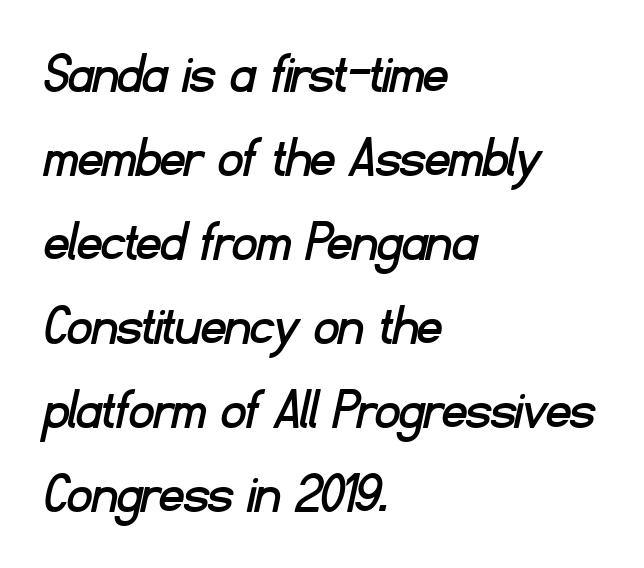
The image shows 60 px sans-serif type; set left-aligned, normal line spacing (1.4x), normal letter spacing, not underlined; low stroke contrast and a small x-height.
